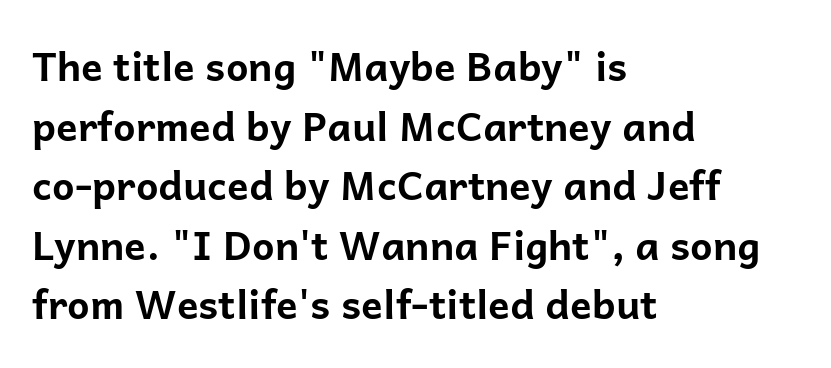
This sample uses a sans-serif face. Proportional: the letters do not fall into vertical columns. How would I describe the line gaps? Plain and ordinary. Rendered with straight, roman letterforms. Casual observation: everything's shoved over to the left.
